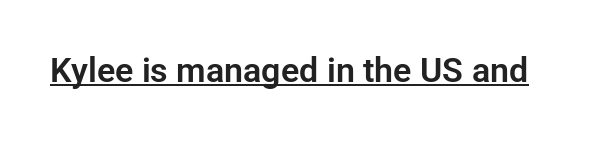
Inter-character spacing is left at the font's built-in metrics. Rendered with straight, roman letterforms. In designer terms, the underline attribute is active on this setting. The face used here is proportionally spaced, like ordinary book or web type.
